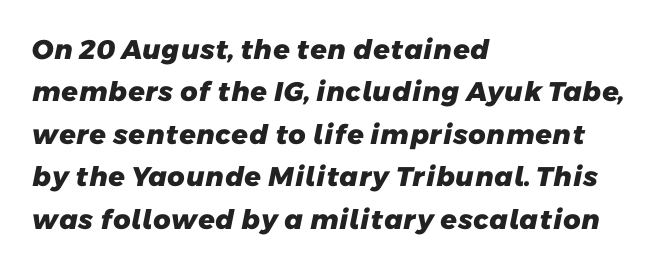
The image shows 27 px bold type; set left-aligned, normal line spacing (1.57x), normal letter spacing, not underlined.
